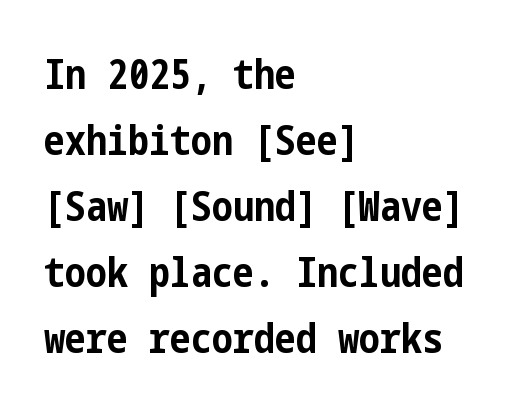
The passage shown stacks its lines at a standard gap. Leftover space on each line is placed entirely after the last word. The gaps between neighbouring characters are ordinary and unremarkable. In terms of weight, the rendering is a true, heavy bold. The strip under each line holds only bare page.
